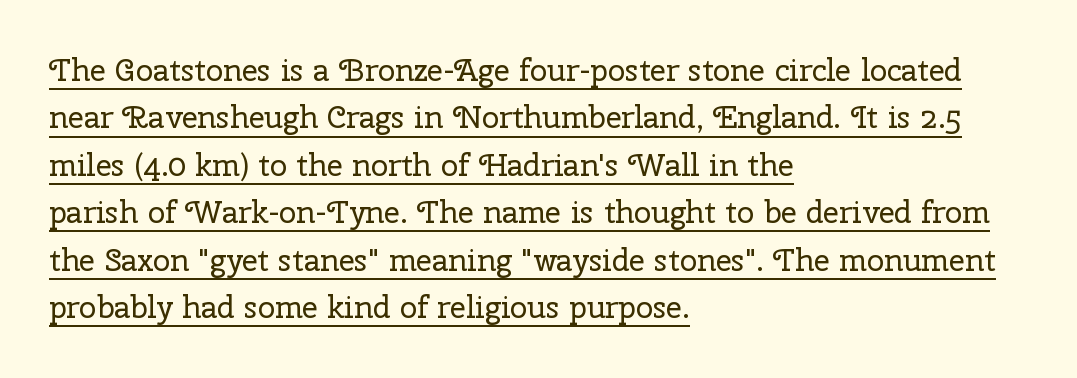
Q: Is the text bold? A: No.
Q: Is the text italic (slanted)? A: No, it is upright.
Q: Is the typeface a serif or a sans-serif typeface? A: Serif.
Q: Is the text underlined? A: Yes.
Q: How is the paragraph aligned? A: Left-aligned.
Q: Is the spacing between letters normal or unusually wide? A: Normal.
Q: Is the spacing between lines tight, normal or loose? A: Normal.
Q: Width (condensed, normal, or wide)? A: Normal.
Q: Stroke contrast? A: Low.
Q: x-height? A: Medium.
Q: Monospaced? A: No.
